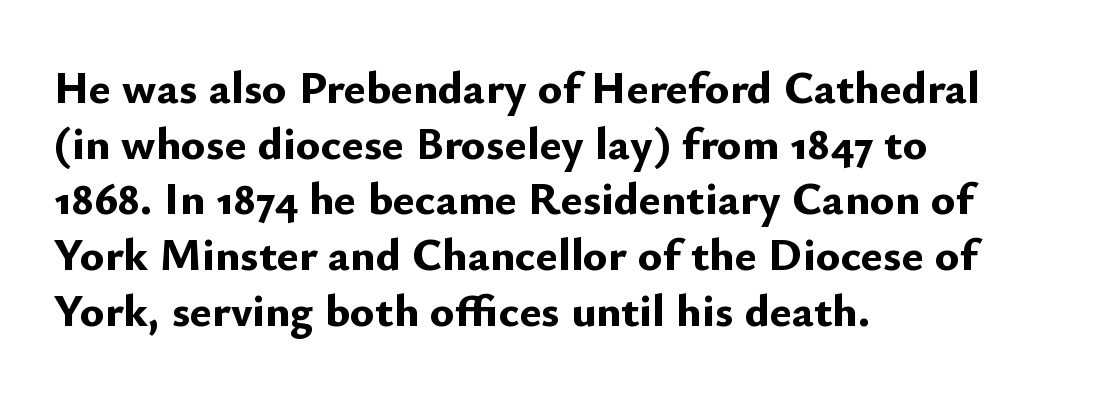
Q: Is the text bold? A: Yes.
Q: Is the text italic (slanted)? A: No, it is upright.
Q: Is the typeface a serif or a sans-serif typeface? A: Sans-serif.
Q: Is the text underlined? A: No.
Q: How is the paragraph aligned? A: Left-aligned.
Q: Is the spacing between letters normal or unusually wide? A: Normal.
Q: Width (condensed, normal, or wide)? A: Normal.
Q: Stroke contrast? A: Low.
Q: x-height? A: Small.
Q: Monospaced? A: No.
